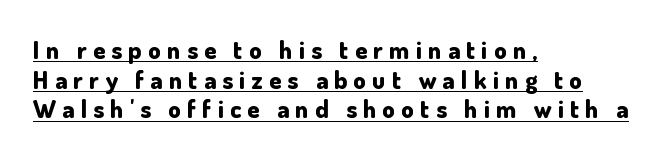
Q: Is the text bold? A: Yes.
Q: Is the text italic (slanted)? A: No, it is upright.
Q: Is the text underlined? A: Yes.
Q: How is the paragraph aligned? A: Left-aligned.
Q: Is the spacing between letters normal or unusually wide? A: Unusually wide.
